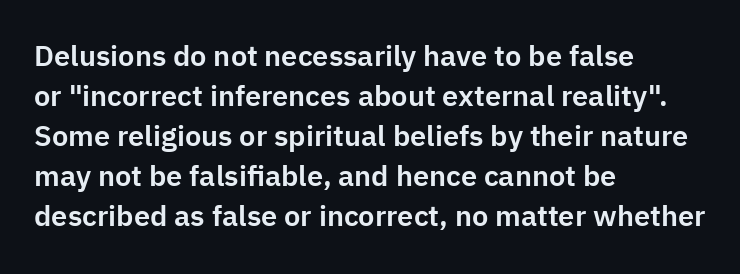
Q: Is the text italic (slanted)? A: No, it is upright.
Q: Is the typeface a serif or a sans-serif typeface? A: Sans-serif.
Q: Is the text underlined? A: No.
Q: How is the paragraph aligned? A: Left-aligned.
Q: Is the spacing between letters normal or unusually wide? A: Normal.
Q: Is the spacing between lines tight, normal or loose? A: Normal.
Q: Width (condensed, normal, or wide)? A: Normal.
Q: Stroke contrast? A: Low.
Q: x-height? A: Medium.
Q: Monospaced? A: No.
